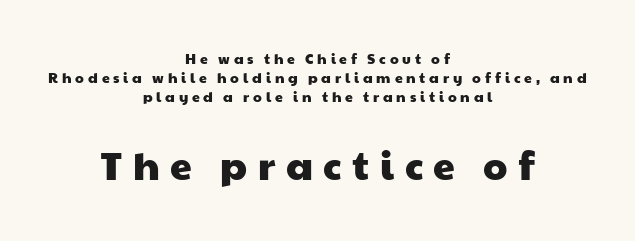
A sans-serif font was chosen for this passage. This sample has the flowing, uneven cadence of proportional lettering. Alignment: centered. Students, note that the glyphs here are deliberately spaced far apart. The specimen omits any rule beneath the text block's lines.
